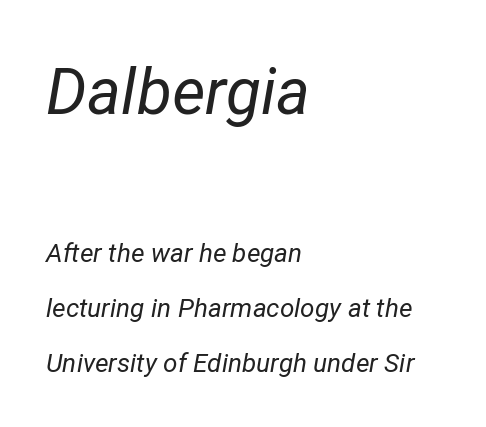
Think of a printed novel: that variable character pitch is what you see here. Looking at the ascenders, they clearly lean. Stems here are at most as thick as an everyday book face. The type is set solid horizontally, with unmodified tracking.
